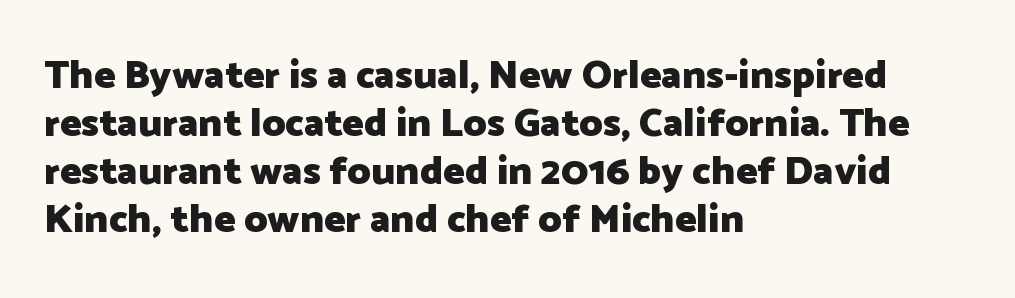
Q: Is the text bold? A: Yes.
Q: Is the text italic (slanted)? A: No, it is upright.
Q: Is the typeface a serif or a sans-serif typeface? A: Sans-serif.
Q: Is the text underlined? A: No.
Q: How is the paragraph aligned? A: Left-aligned.
Q: Is the spacing between letters normal or unusually wide? A: Normal.
Q: Width (condensed, normal, or wide)? A: Normal.
Q: Stroke contrast? A: Low.
Q: x-height? A: Medium.
Q: Monospaced? A: No.
